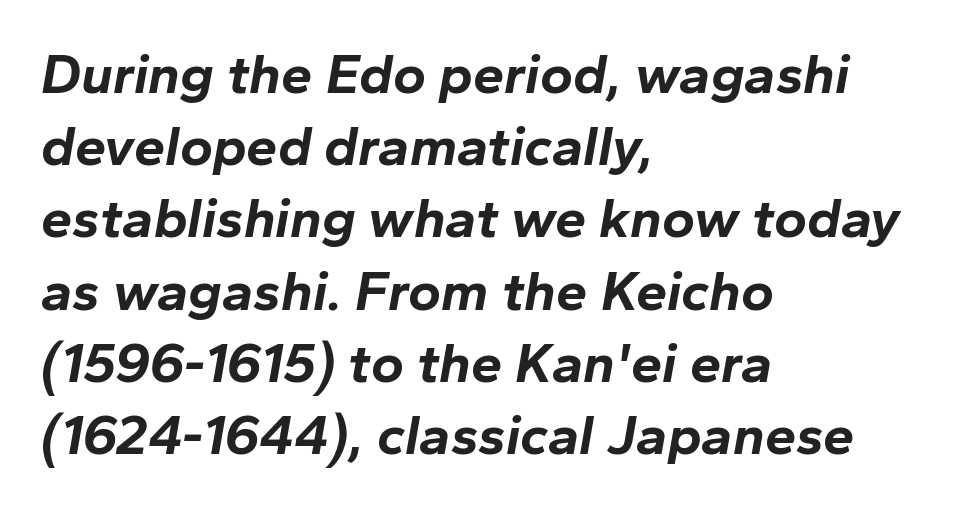
Q: Is the text bold? A: Yes.
Q: Is the text italic (slanted)? A: Yes, it leans right by about 10 degrees.
Q: Is the text underlined? A: No.
Q: How is the paragraph aligned? A: Left-aligned.
Q: Is the spacing between letters normal or unusually wide? A: Normal.
Q: Is the spacing between lines tight, normal or loose? A: Normal.
Q: Width (condensed, normal, or wide)? A: Normal.
Q: Stroke contrast? A: Low.
Q: x-height? A: Medium.
Q: Monospaced? A: No.
